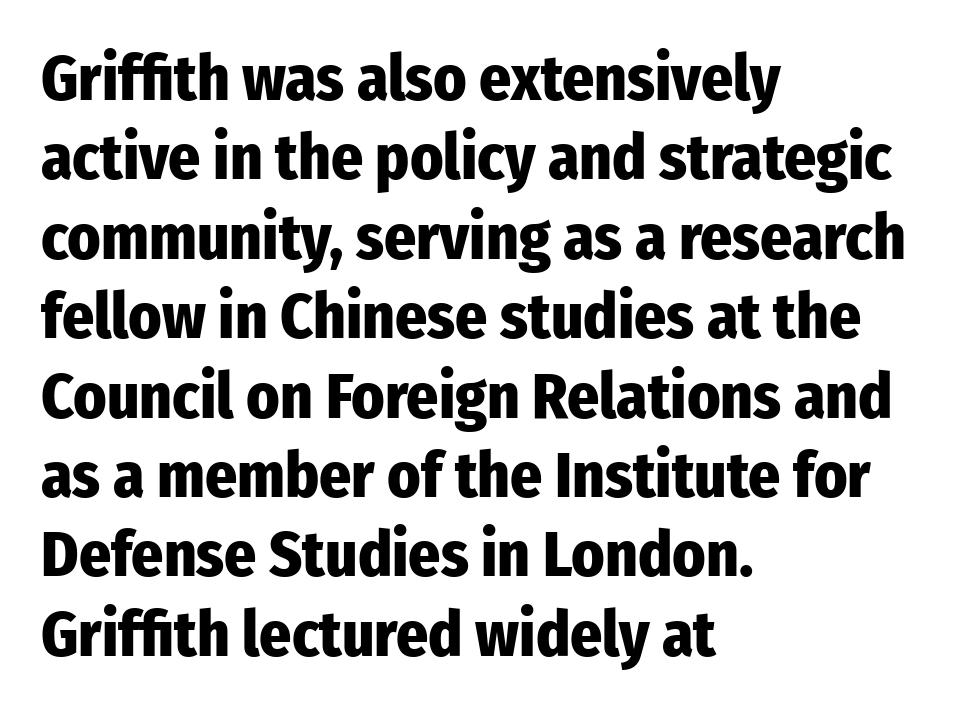
The string is rendered with underlining switched off. Examine the stroke ends and you'll find no serifs. The space between consecutive lines is moderate. The font's upright variant was chosen for this text.
